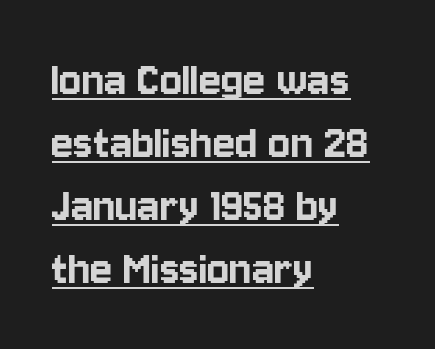
{"serif": "no", "italic": "no", "width": "condensed", "stroke_contrast": "low", "x_height": "large", "monospaced": "no", "underline": "yes", "align": "left", "line_spacing_ratio": 1.21, "letter_spacing": "normal", "letter_spacing_em": 0.0, "glyph_px": 52}
